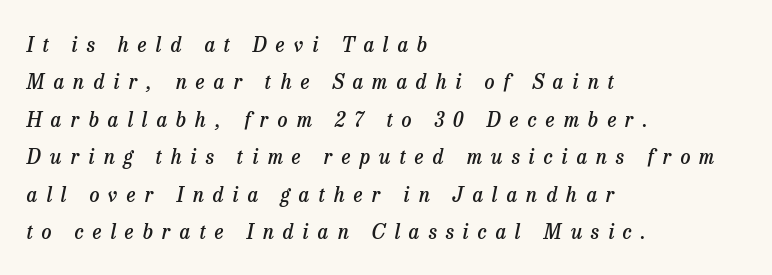
The image shows 20 px text type, italic (leaning right); set left-aligned, line spacing 1.87x, unusually wide letter spacing (+0.45 em), not underlined.
